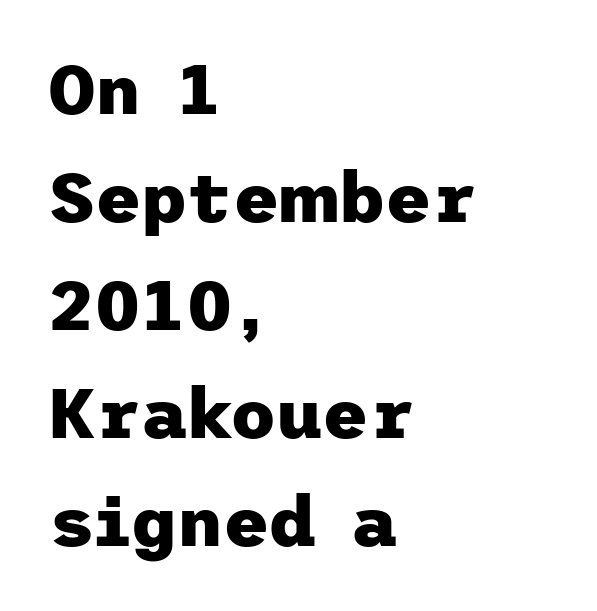
{"serif": "no", "italic": "no", "bold": "yes", "weight": "heavy", "width": "normal", "stroke_contrast": "low", "x_height": "medium", "underline": "no", "align": "left", "line_spacing": "normal", "line_spacing_ratio": 1.52, "letter_spacing": "normal", "letter_spacing_em": 0.0, "glyph_px": 71}
